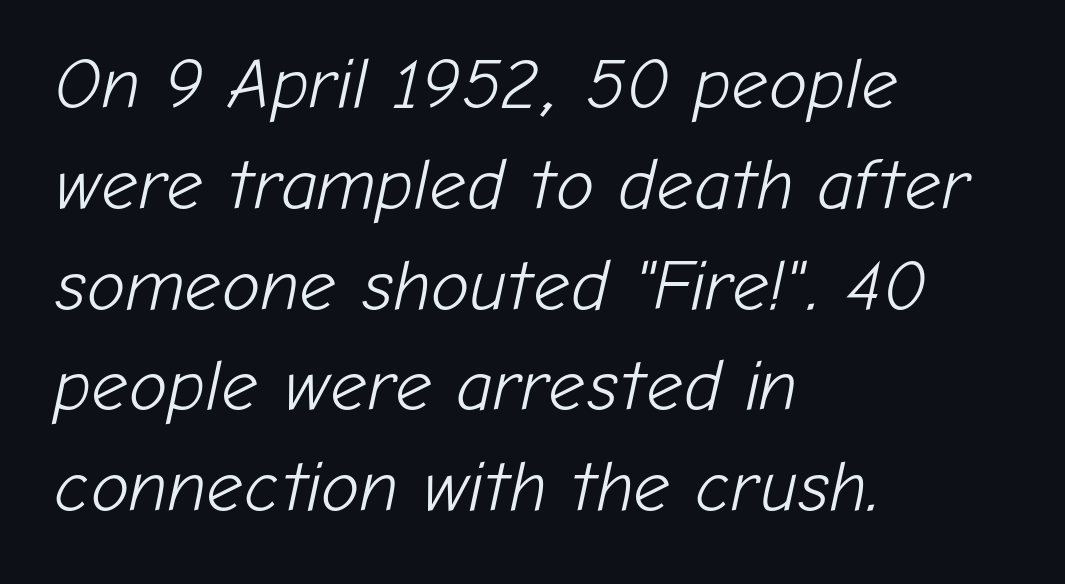
{"italic": "yes", "lean": "right", "slant_degrees": 12, "bold": "no", "weight": "light", "width": "normal", "stroke_contrast": "low", "x_height": "medium", "monospaced": "no", "underline": "no", "align": "left", "line_spacing": "normal", "line_spacing_ratio": 1.4, "letter_spacing": "normal", "letter_spacing_em": 0.0, "glyph_px": 72}
